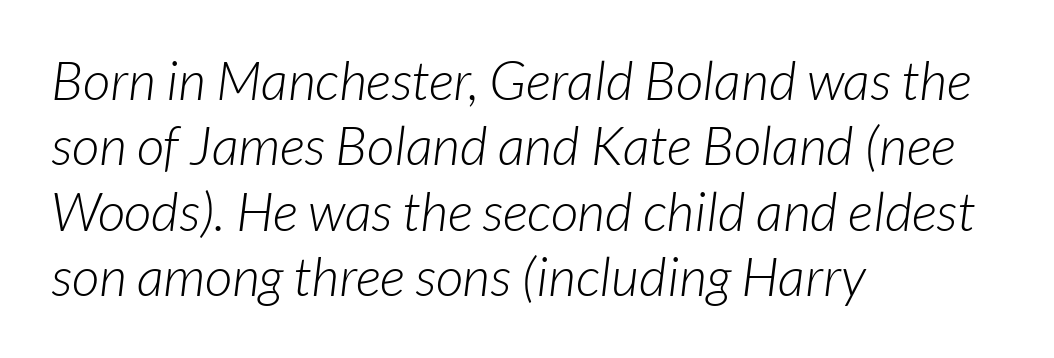
{"serif": "no", "bold": "no", "weight": "light", "width": "normal", "stroke_contrast": "low", "x_height": "medium", "monospaced": "no", "underline": "no", "align": "left", "line_spacing_ratio": 1.21, "letter_spacing": "normal", "letter_spacing_em": 0.0, "glyph_px": 54}
